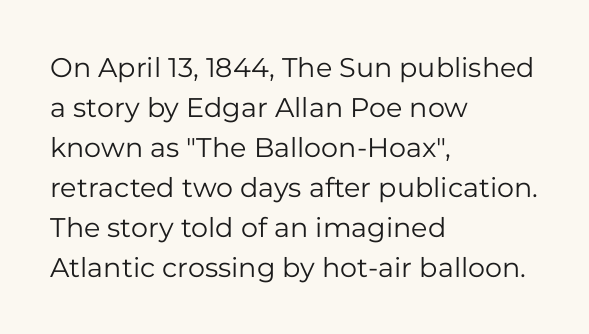
The image shows 27 px text type, upright; set left-aligned, normal line spacing (1.48x), normal letter spacing, not underlined.
